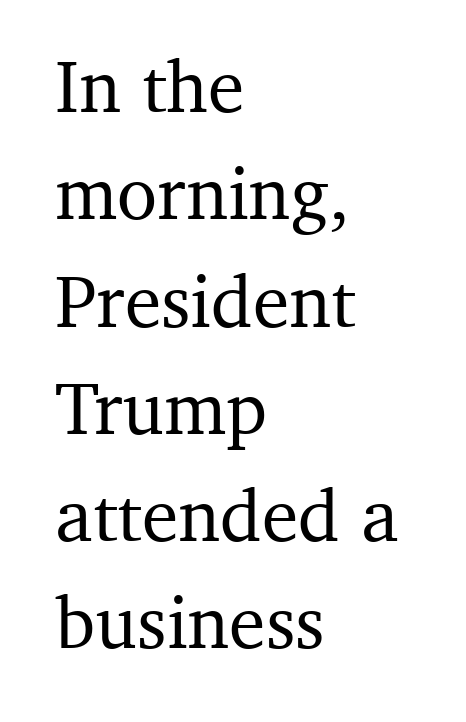
In terms of letterspacing, this is plain default setting. Note the varied advance widths — an 'i' is clearly narrower than an 'm'. A roman cut, with each character standing at attention. Regarding leading, the lines here are spaced in the standard way.
